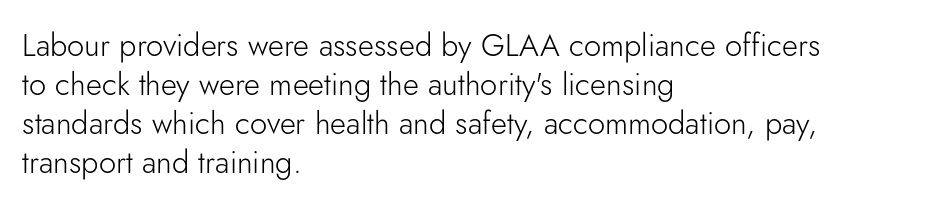
The image shows 31 px light sans-serif type, upright; set left-aligned, normal line spacing (1.26x), normal letter spacing, not underlined; low stroke contrast and a small x-height.
